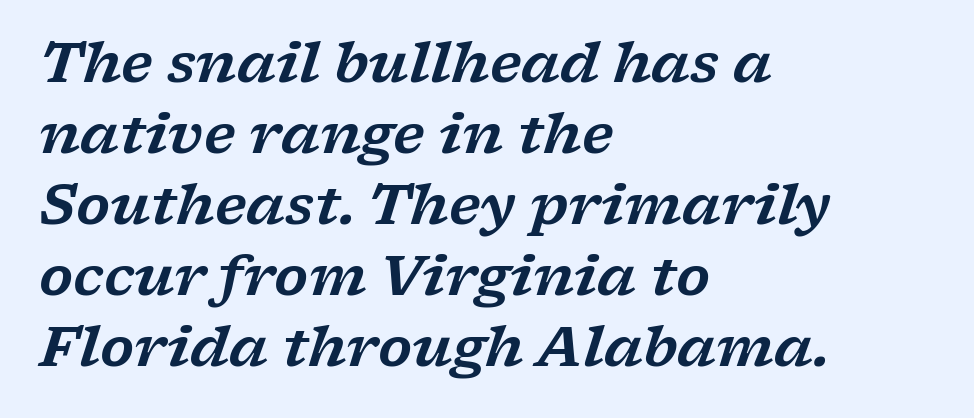
{"serif": "yes", "italic": "yes", "lean": "right", "slant_degrees": 17, "width": "wide", "stroke_contrast": "low", "x_height": "medium", "monospaced": "no", "underline": "no", "align": "left", "line_spacing": "normal", "line_spacing_ratio": 1.29, "letter_spacing": "normal", "letter_spacing_em": 0.0, "glyph_px": 55}
